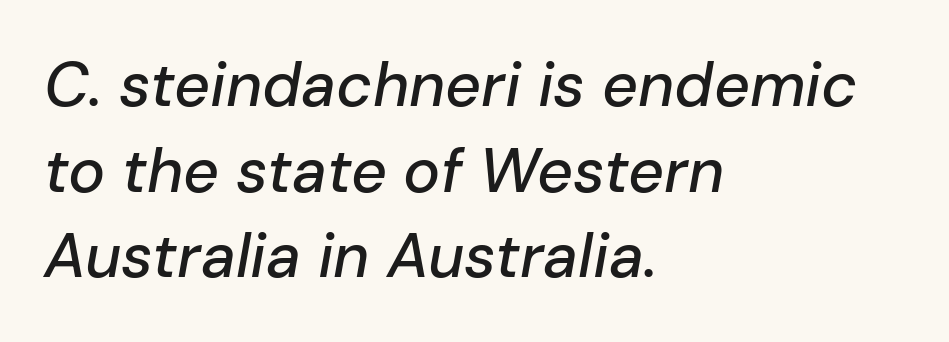
Q: Is the text italic (slanted)? A: Yes, it leans right by about 10 degrees.
Q: Is the text underlined? A: No.
Q: How is the paragraph aligned? A: Left-aligned.
Q: Is the spacing between letters normal or unusually wide? A: Normal.
Q: Is the spacing between lines tight, normal or loose? A: Normal.
Q: Width (condensed, normal, or wide)? A: Normal.
Q: Stroke contrast? A: Low.
Q: x-height? A: Medium.
Q: Monospaced? A: No.
